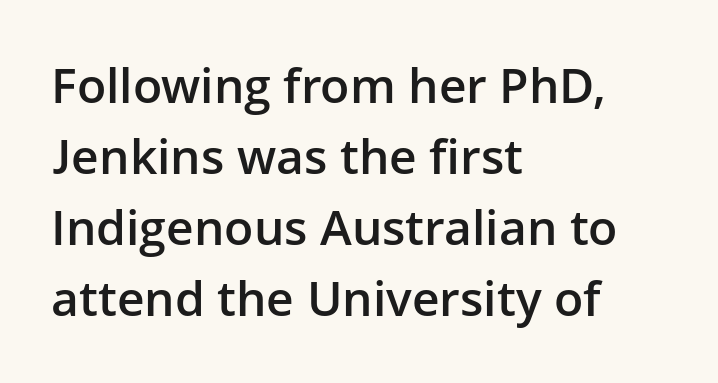
Do the characters align in a grid? No, the font is proportional. A normal amount of white space separates one row of letters from the next. Honestly, there is no underline to notice here at all. Visually the block forms a straight wall on the left and a jagged coastline on the right.
